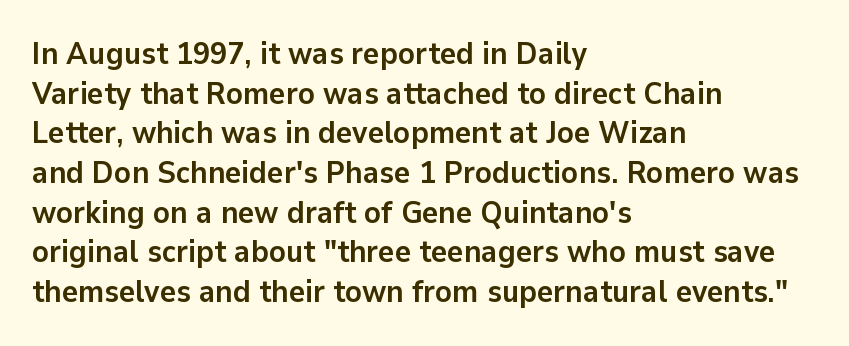
{"serif": "no", "italic": "no", "bold": "yes", "weight": "semibold", "width": "normal", "stroke_contrast": "low", "x_height": "medium", "monospaced": "no", "underline": "no", "align": "left", "line_spacing": "normal", "line_spacing_ratio": 1.28, "letter_spacing": "normal", "letter_spacing_em": 0.0, "glyph_px": 31}
